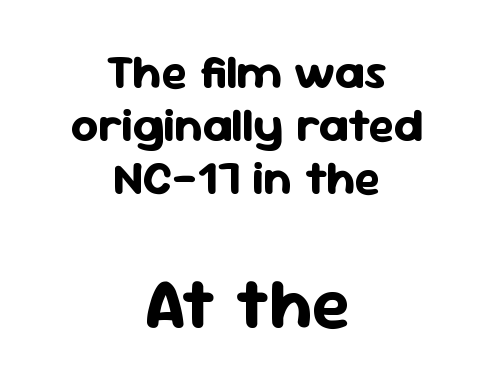
{"serif": "no", "italic": "no", "bold": "yes", "weight": "bold", "width": "normal", "stroke_contrast": "low", "x_height": "medium", "monospaced": "no", "underline": "no", "align": "center", "line_spacing": "tight", "line_spacing_ratio": 1.1, "letter_spacing": "normal", "letter_spacing_em": 0.0, "larger_block": "second", "size_ratio": 1.5, "glyph_px": 72}
